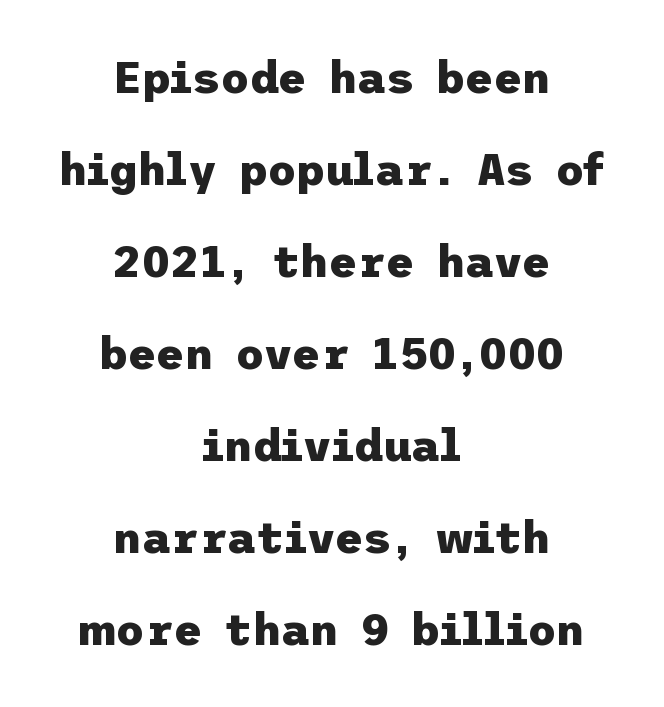
{"serif": "no", "italic": "no", "bold": "yes", "weight": "heavy", "width": "normal", "stroke_contrast": "low", "x_height": "medium", "underline": "no", "align": "center", "line_spacing": "loose", "line_spacing_ratio": 2.09, "letter_spacing": "normal", "letter_spacing_em": 0.0, "glyph_px": 44}
